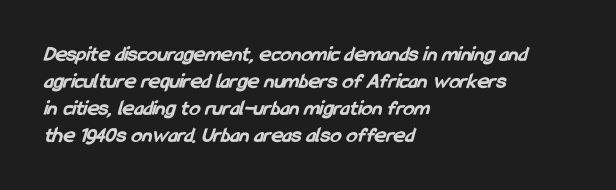
Here the glyphs are tracked normally, forming tight word shapes. The space beneath each line is pristine and unruled. This sample is left-justified, so line endings fall wherever the words run out. Each glyph is drawn with heavy, bold strokes.
